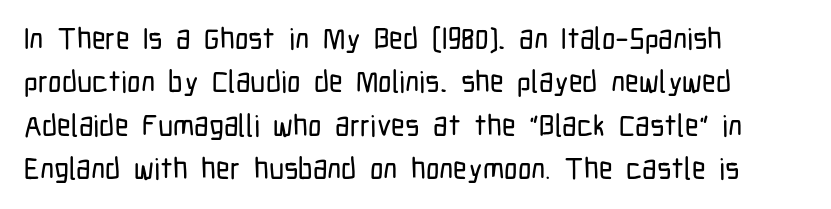
{"serif": "no", "italic": "no", "width": "condensed", "stroke_contrast": "low", "x_height": "medium", "monospaced": "no", "underline": "no", "align": "left", "line_spacing": "normal", "line_spacing_ratio": 1.45, "letter_spacing": "normal", "letter_spacing_em": 0.0, "glyph_px": 30}
